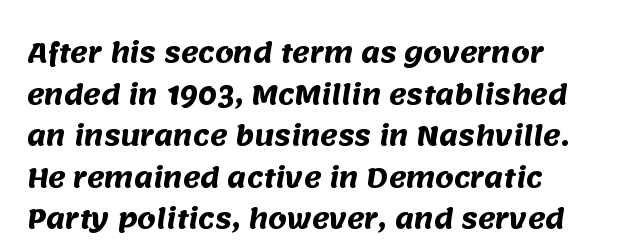
The image shows 26 px bold type; set left-aligned, normal line spacing (1.6x), normal letter spacing, not underlined.
